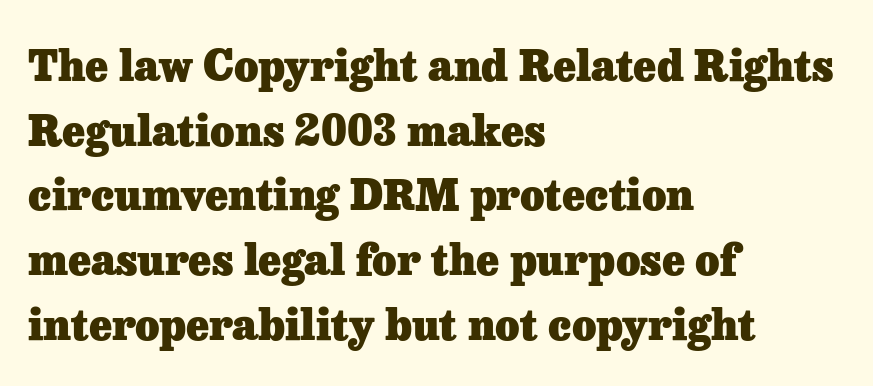
The image shows 42 px heavy serif type, upright; set left-aligned, normal line spacing (1.54x), normal letter spacing, not underlined; low stroke contrast and a medium x-height.
